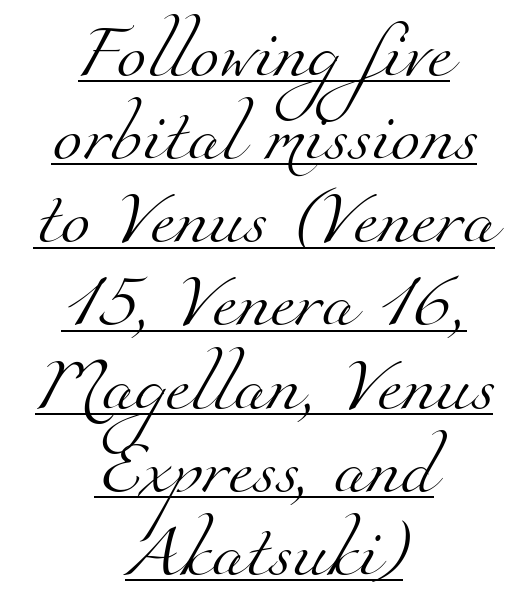
The image shows 54 px light serif type; set centered, normal line spacing (1.54x), normal letter spacing, underlined; medium stroke contrast and a small x-height.
